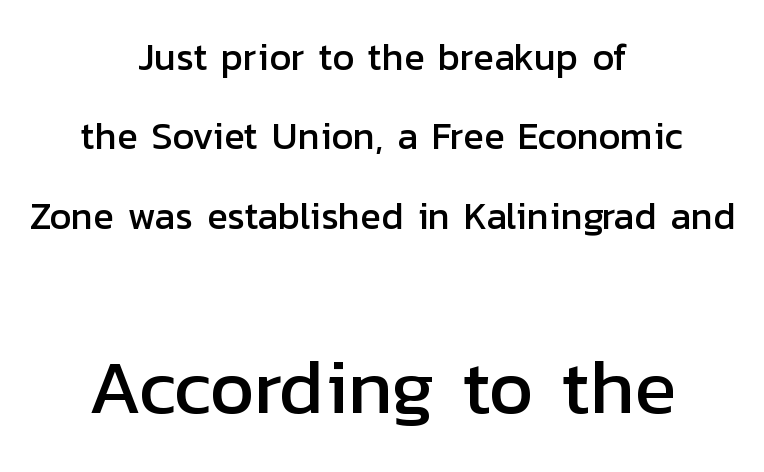
The image shows 77 px sans-serif type, upright; set centered, loose line spacing (2.09x), normal letter spacing, not underlined; the second (bottom) block is 2.03x larger; low stroke contrast and a medium x-height.
